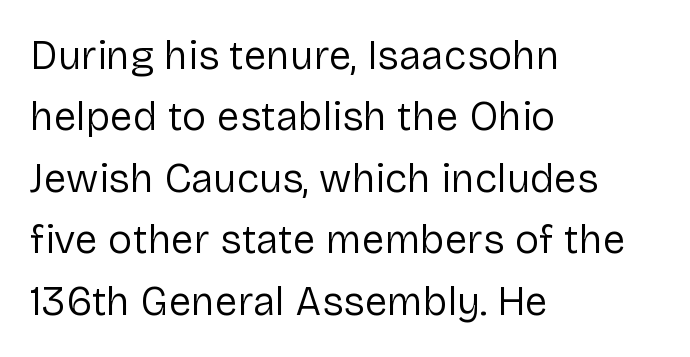
Q: Is the text bold? A: No.
Q: Is the text italic (slanted)? A: No, it is upright.
Q: Is the typeface a serif or a sans-serif typeface? A: Sans-serif.
Q: Is the text underlined? A: No.
Q: How is the paragraph aligned? A: Left-aligned.
Q: Is the spacing between letters normal or unusually wide? A: Normal.
Q: Is the spacing between lines tight, normal or loose? A: Normal.
Q: Width (condensed, normal, or wide)? A: Normal.
Q: Stroke contrast? A: Low.
Q: x-height? A: Medium.
Q: Monospaced? A: No.
